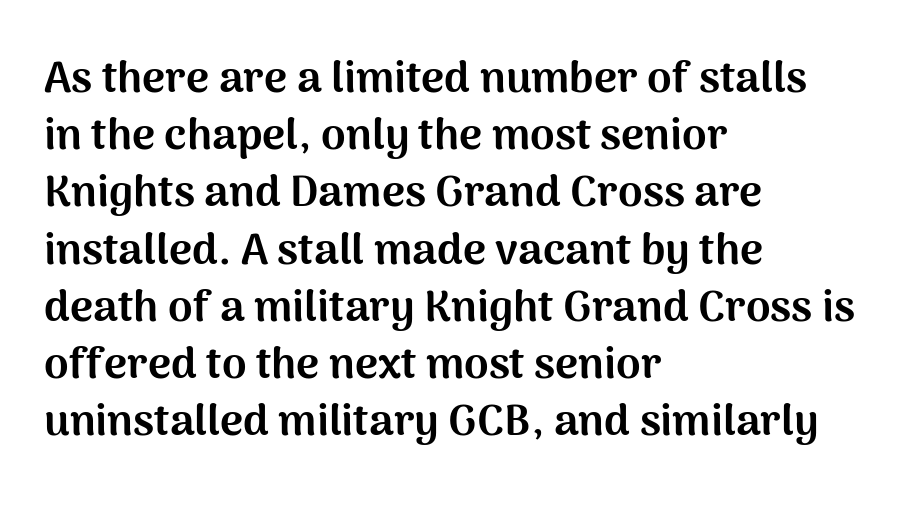
{"serif": "no", "italic": "no", "bold": "yes", "weight": "bold", "width": "normal", "stroke_contrast": "medium", "x_height": "medium", "monospaced": "no", "underline": "no", "align": "left", "line_spacing": "normal", "line_spacing_ratio": 1.3, "letter_spacing": "normal", "letter_spacing_em": 0.0, "glyph_px": 44}
